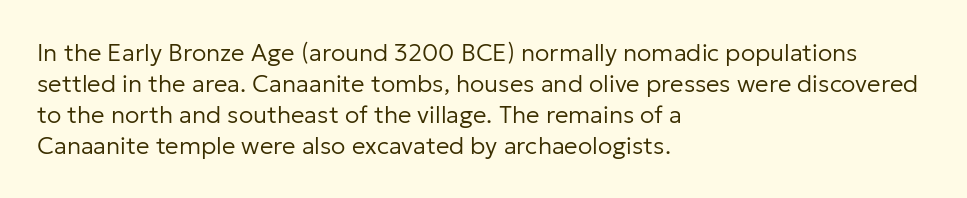
Q: Is the text bold? A: No.
Q: Is the text italic (slanted)? A: No, it is upright.
Q: Is the text underlined? A: No.
Q: How is the paragraph aligned? A: Left-aligned.
Q: Is the spacing between letters normal or unusually wide? A: Normal.
Q: Is the spacing between lines tight, normal or loose? A: Normal.
